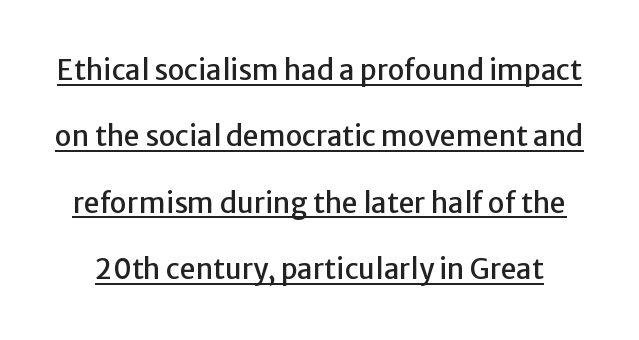
{"serif": "no", "italic": "no", "width": "normal", "stroke_contrast": "low", "x_height": "medium", "monospaced": "no", "underline": "yes", "line_spacing": "loose", "line_spacing_ratio": 2.37, "letter_spacing": "normal", "letter_spacing_em": 0.0, "glyph_px": 28}
